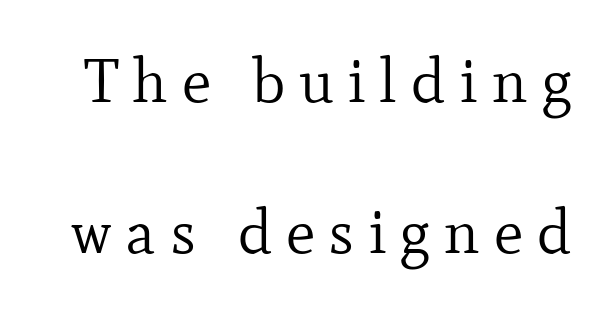
The zone under the glyphs is completely vacant. Horizontal bands of white between lines are thick stripes. The tracking jumps out immediately: characters are airy and widely separated. On a weight scale, this lands at 450 or below. Ascenders rise straight up at ninety degrees.
